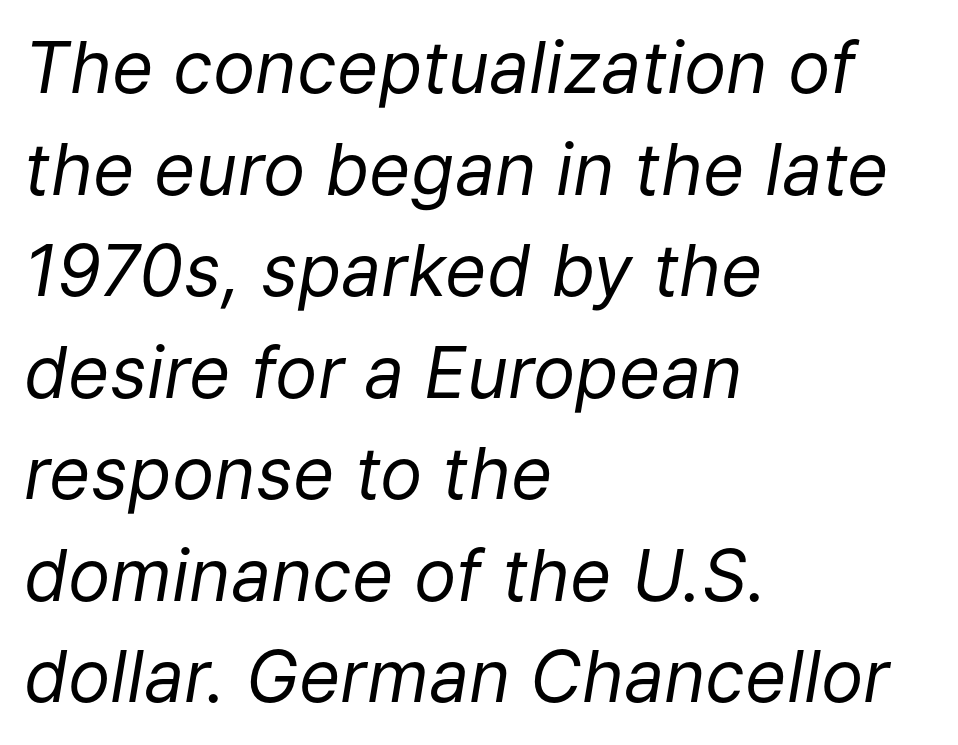
The image shows 71 px regular-weight type, italic (leaning right); set left-aligned, normal line spacing (1.43x), normal letter spacing, not underlined; low stroke contrast and a medium x-height.
